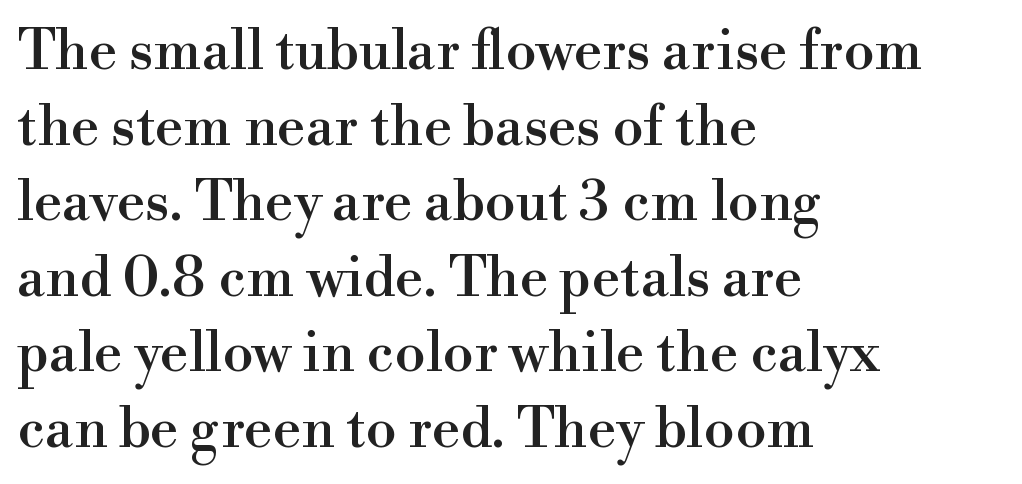
Q: Is the text italic (slanted)? A: No, it is upright.
Q: Is the typeface a serif or a sans-serif typeface? A: Serif.
Q: Is the text underlined? A: No.
Q: How is the paragraph aligned? A: Left-aligned.
Q: Is the spacing between letters normal or unusually wide? A: Normal.
Q: Is the spacing between lines tight, normal or loose? A: Normal.
Q: Width (condensed, normal, or wide)? A: Normal.
Q: x-height? A: Small.
Q: Monospaced? A: No.
